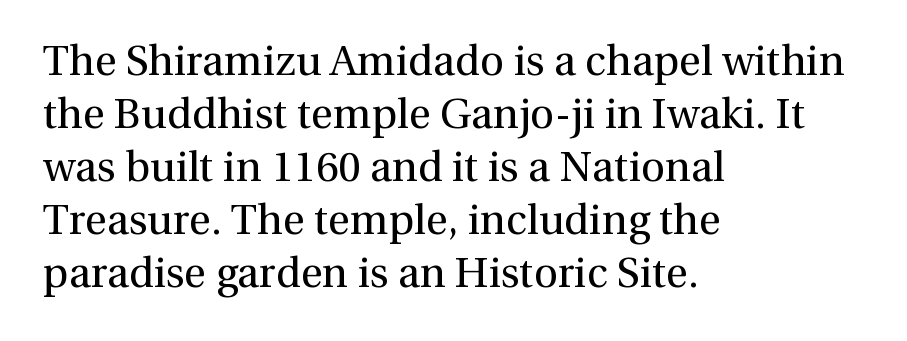
Unmarked baselines from the first word to the last. The lettering stays uniformly vertical, giving the passage a roman look. Caption: face not bold, strokes unweighted. This block has exactly the height ordinary leading produces. Is this a sans? No — the strokes have serifs. Standard letterfit; no display-style spreading of the glyphs.
